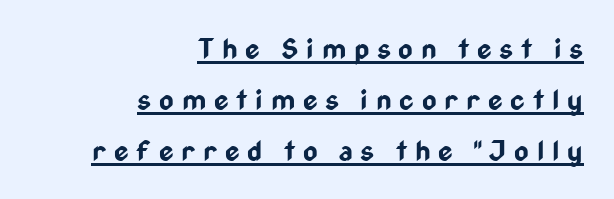
{"serif": "no", "italic": "no", "bold": "yes", "weight": "bold", "width": "condensed", "stroke_contrast": "low", "x_height": "medium", "monospaced": "no", "underline": "yes", "align": "right", "line_spacing_ratio": 1.82, "letter_spacing": "wide", "letter_spacing_em": 0.28, "glyph_px": 28}
